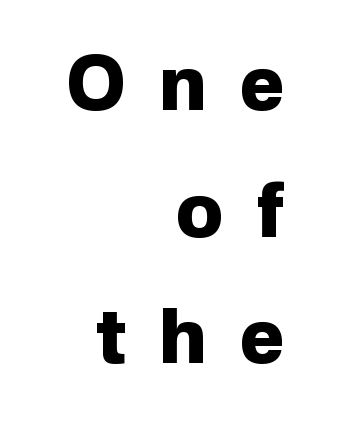
{"serif": "no", "italic": "no", "bold": "yes", "weight": "heavy", "width": "normal", "stroke_contrast": "low", "x_height": "medium", "monospaced": "no", "underline": "no", "align": "right", "line_spacing": "normal", "line_spacing_ratio": 1.69, "letter_spacing": "wide", "letter_spacing_em": 0.44, "glyph_px": 75}
